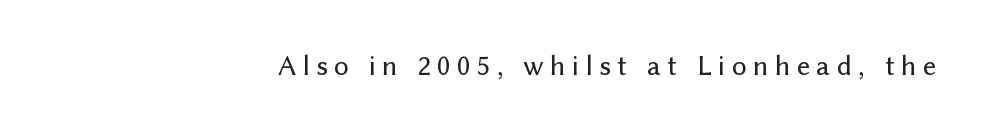
The image shows 29 px sans-serif type, upright; set right-aligned, unusually wide letter spacing (+0.22 em), not underlined; low stroke contrast and a medium x-height.
